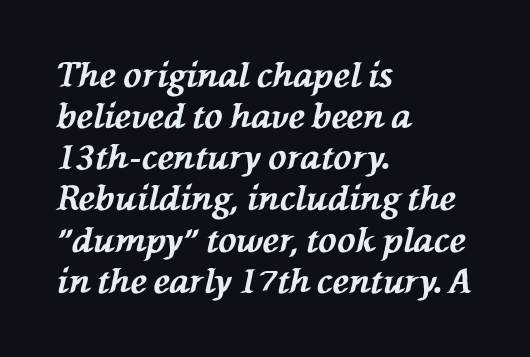
{"italic": "yes", "lean": "left", "slant_degrees": 76, "bold": "yes", "weight": "bold", "width": "normal", "stroke_contrast": "medium", "x_height": "medium", "monospaced": "no", "underline": "no", "align": "left", "line_spacing_ratio": 1.21, "letter_spacing": "normal", "letter_spacing_em": 0.0, "glyph_px": 34}
